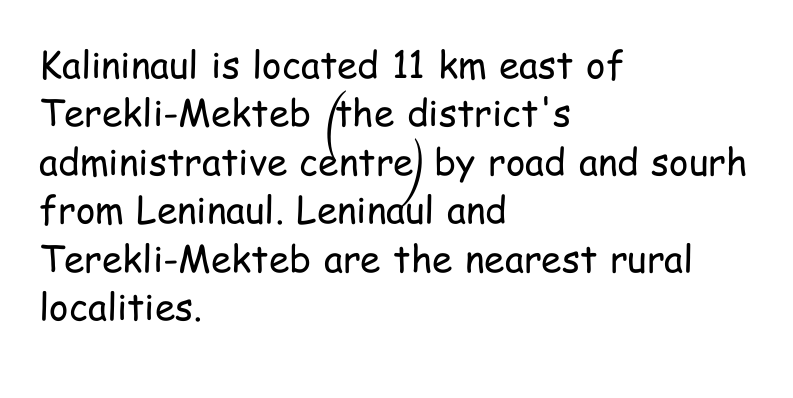
The image shows 37 px regular-weight, condensed sans-serif type, upright; set left-aligned, normal line spacing (1.31x), normal letter spacing, not underlined; low stroke contrast and a medium x-height.
